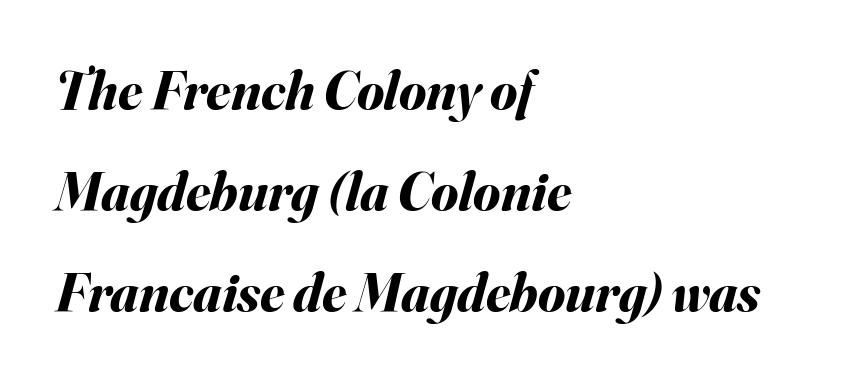
Q: Is the text bold? A: Yes.
Q: Is the text italic (slanted)? A: Yes, it leans right by about 16 degrees.
Q: Is the text underlined? A: No.
Q: How is the paragraph aligned? A: Left-aligned.
Q: Is the spacing between letters normal or unusually wide? A: Normal.
Q: Width (condensed, normal, or wide)? A: Normal.
Q: Stroke contrast? A: Medium.
Q: x-height? A: Small.
Q: Monospaced? A: No.
